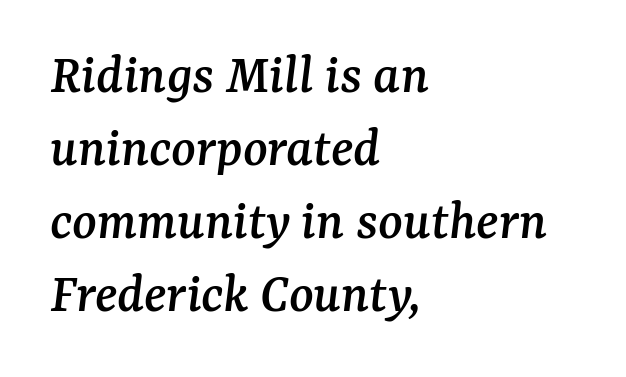
{"serif": "yes", "italic": "yes", "lean": "right", "slant_degrees": 7, "width": "normal", "stroke_contrast": "medium", "x_height": "medium", "monospaced": "no", "underline": "no", "align": "left", "line_spacing": "normal", "line_spacing_ratio": 1.28, "letter_spacing": "normal", "letter_spacing_em": 0.0, "glyph_px": 57}
